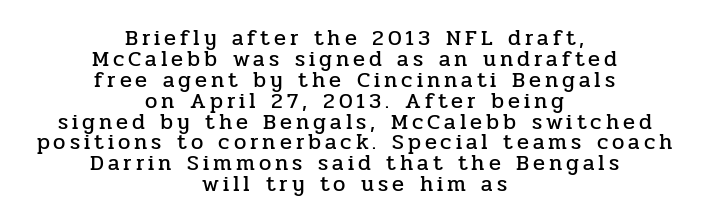
The image shows 22 px text type, upright; set centered, tight line spacing (0.95x), not underlined.
